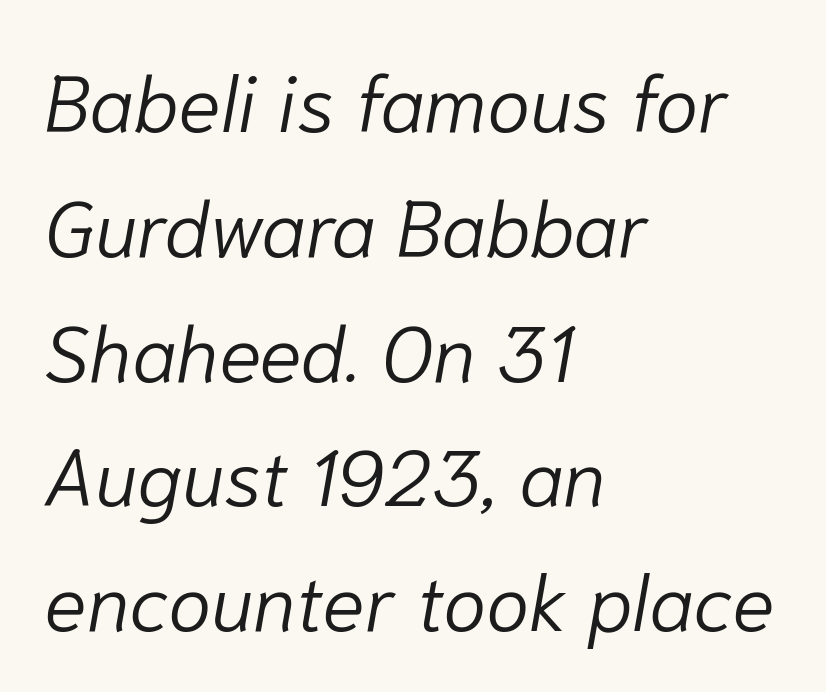
{"italic": "yes", "lean": "right", "slant_degrees": 10, "bold": "no", "weight": "light", "width": "normal", "stroke_contrast": "low", "x_height": "medium", "monospaced": "no", "underline": "no", "align": "left", "line_spacing": "normal", "line_spacing_ratio": 1.58, "letter_spacing": "normal", "letter_spacing_em": 0.0, "glyph_px": 79}
